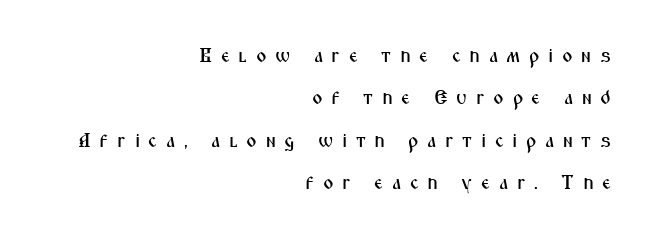
The image shows 20 px text type, upright; set right-aligned, loose line spacing (2.12x), unusually wide letter spacing (+0.43 em), not underlined.
